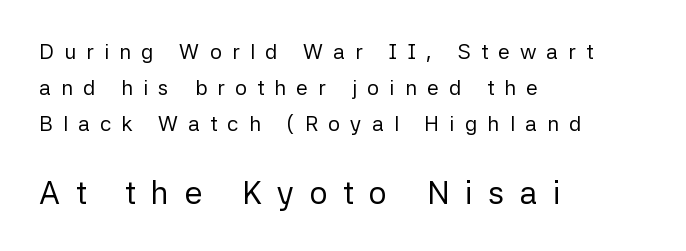
The passage shown is typed in a proportional face where columns would drift. You could only call the tracking loose — the letters float apart. The glyphs in this specimen are sans serif. No word sits above an underline.
